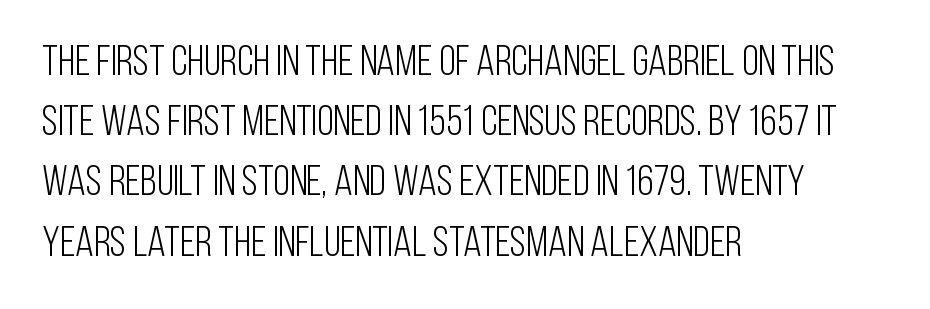
The image shows 43 px light, condensed sans-serif type, upright; set left-aligned, normal line spacing (1.4x), normal letter spacing, not underlined; low stroke contrast and a large x-height.
